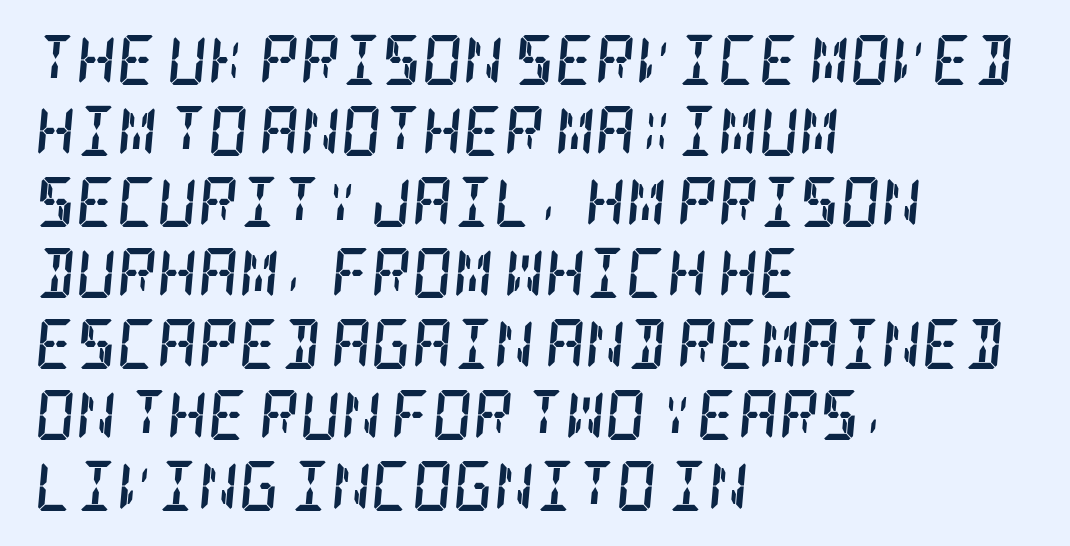
The image shows 50 px semibold, condensed serif type, italic (leaning right); set left-aligned, normal line spacing (1.42x), normal letter spacing, not underlined; low stroke contrast and a large x-height.
